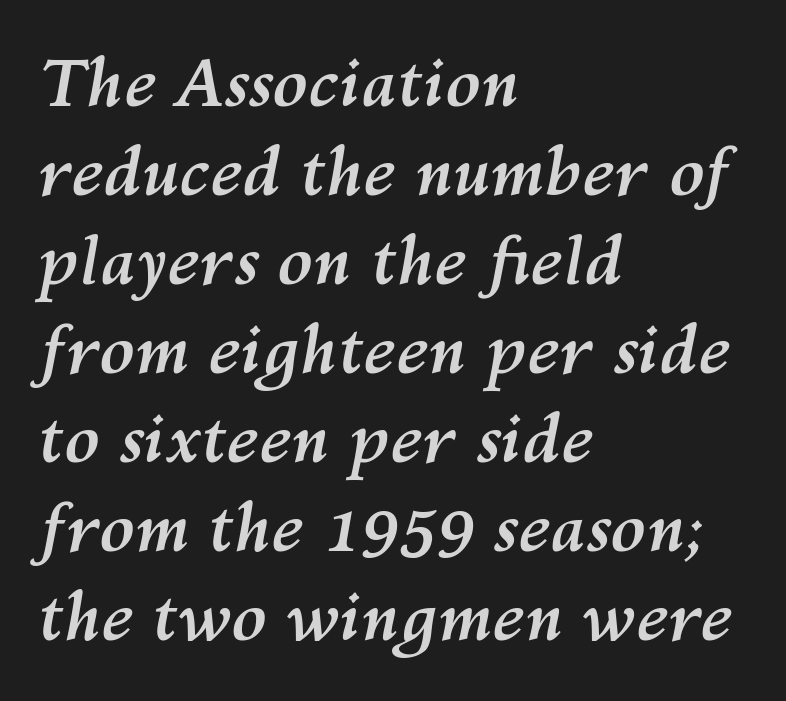
Q: Is the text bold? A: Yes.
Q: Is the text italic (slanted)? A: Yes, it leans right by about 10 degrees.
Q: Is the text underlined? A: No.
Q: How is the paragraph aligned? A: Left-aligned.
Q: Is the spacing between letters normal or unusually wide? A: Normal.
Q: Is the spacing between lines tight, normal or loose? A: Normal.
Q: Width (condensed, normal, or wide)? A: Normal.
Q: Stroke contrast? A: Medium.
Q: x-height? A: Medium.
Q: Monospaced? A: No.
